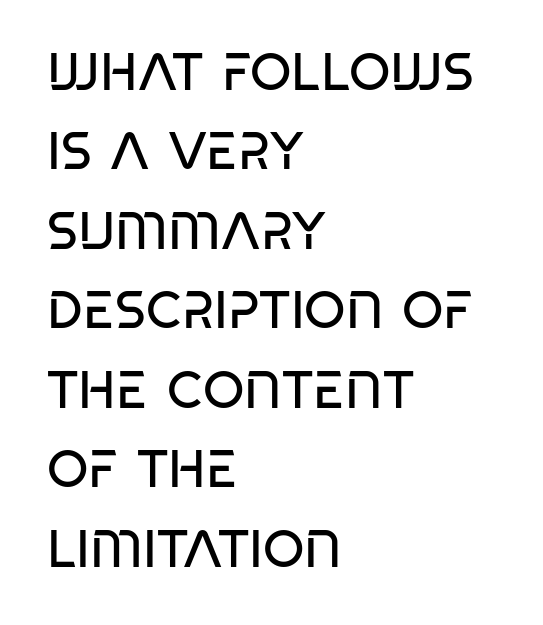
Q: Is the text bold? A: No.
Q: Is the text italic (slanted)? A: No, it is upright.
Q: Is the typeface a serif or a sans-serif typeface? A: Sans-serif.
Q: Is the text underlined? A: No.
Q: How is the paragraph aligned? A: Left-aligned.
Q: Is the spacing between letters normal or unusually wide? A: Normal.
Q: Is the spacing between lines tight, normal or loose? A: Normal.
Q: Width (condensed, normal, or wide)? A: Condensed.
Q: Stroke contrast? A: Low.
Q: x-height? A: Large.
Q: Monospaced? A: No.
